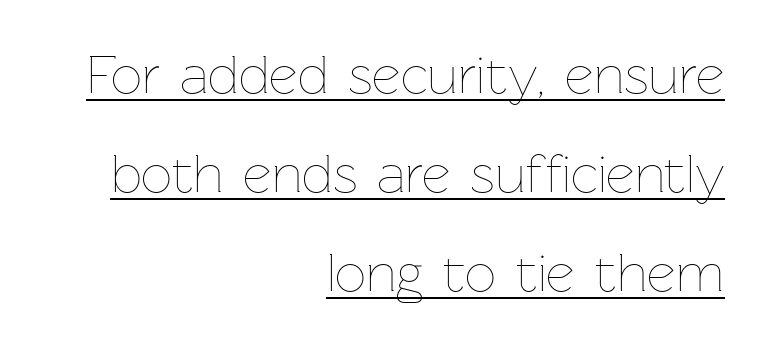
The image shows 55 px thin type, upright; set right-aligned, line spacing 1.8x, normal letter spacing, underlined; low stroke contrast and a medium x-height.
